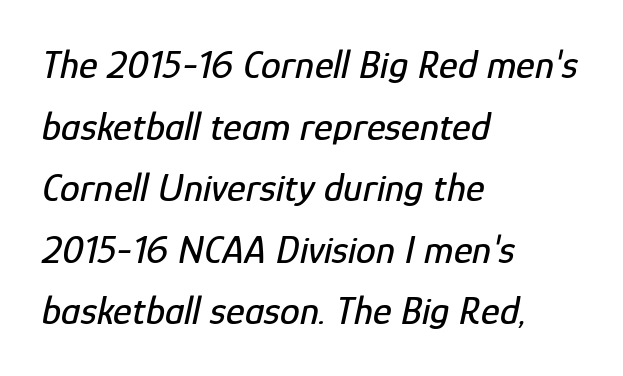
Casual observation: everything's shoved over to the left. In terms of leading, this rendering sits right in the middle. Yep, that's italic — everything's leaning. Do the characters align in a grid? No, the font is proportional. This rendering leaves character spacing at its baseline value. The foot of each line stays bare and open.
